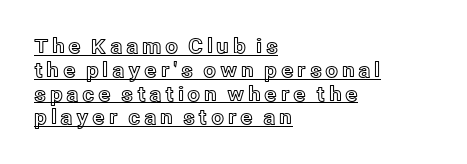
The image shows 20 px text type, upright; set left-aligned, line spacing 1.19x, underlined.
